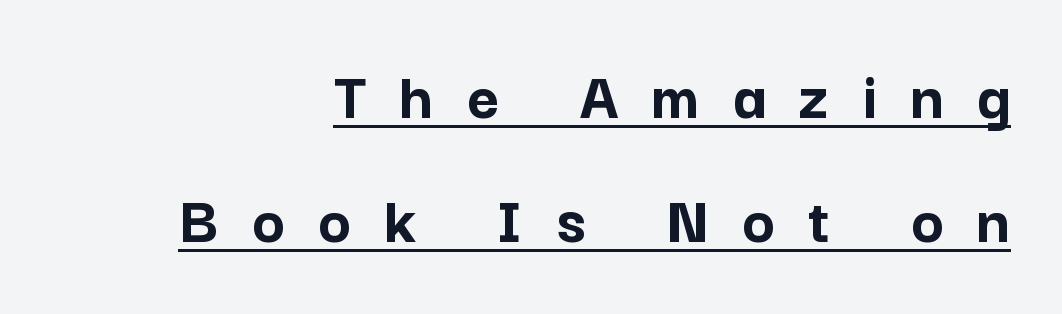
The image shows 69 px semibold sans-serif type, upright; set right-aligned, line spacing 1.8x, unusually wide letter spacing (+0.48 em), underlined; low stroke contrast and a medium x-height.
